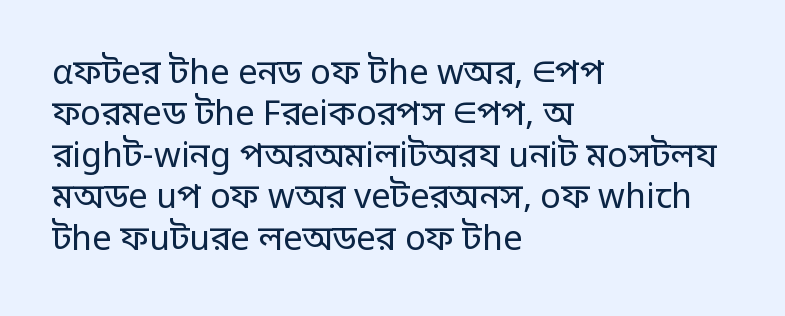
Q: Is the text bold? A: No.
Q: Is the text italic (slanted)? A: No, it is upright.
Q: Is the typeface a serif or a sans-serif typeface? A: Sans-serif.
Q: Is the text underlined? A: No.
Q: How is the paragraph aligned? A: Left-aligned.
Q: Is the spacing between letters normal or unusually wide? A: Normal.
Q: Width (condensed, normal, or wide)? A: Normal.
Q: Stroke contrast? A: Low.
Q: x-height? A: Large.
Q: Monospaced? A: No.
